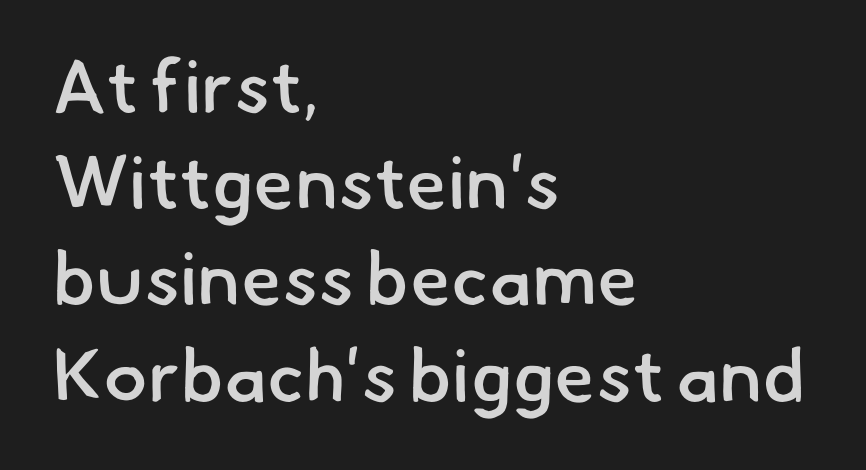
{"serif": "no", "bold": "semi", "weight": "semibold", "width": "normal", "stroke_contrast": "low", "x_height": "small", "monospaced": "no", "underline": "no", "align": "left", "line_spacing": "normal", "line_spacing_ratio": 1.3, "letter_spacing": "normal", "letter_spacing_em": 0.0, "glyph_px": 74}
